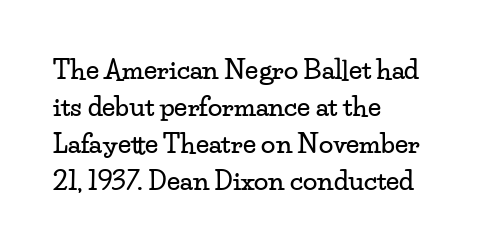
Q: Is the text italic (slanted)? A: No, it is upright.
Q: Is the text underlined? A: No.
Q: How is the paragraph aligned? A: Left-aligned.
Q: Is the spacing between letters normal or unusually wide? A: Normal.
Q: Is the spacing between lines tight, normal or loose? A: Normal.
